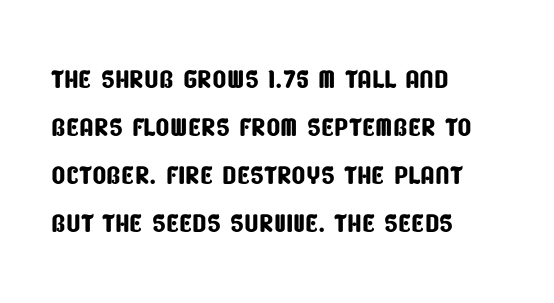
{"serif": "no", "width": "condensed", "stroke_contrast": "low", "x_height": "large", "monospaced": "no", "underline": "no", "align": "left", "line_spacing": "normal", "line_spacing_ratio": 1.3, "letter_spacing": "normal", "letter_spacing_em": 0.0, "glyph_px": 37}
